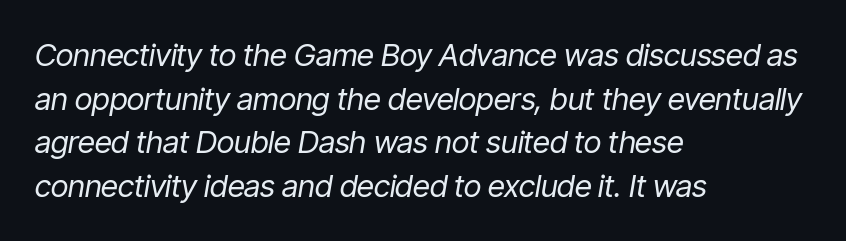
Q: Is the text bold? A: No.
Q: Is the text italic (slanted)? A: Yes, it leans right by about 9 degrees.
Q: Is the text underlined? A: No.
Q: How is the paragraph aligned? A: Left-aligned.
Q: Is the spacing between letters normal or unusually wide? A: Normal.
Q: Is the spacing between lines tight, normal or loose? A: Normal.
Q: Width (condensed, normal, or wide)? A: Condensed.
Q: Stroke contrast? A: Low.
Q: x-height? A: Medium.
Q: Monospaced? A: No.
